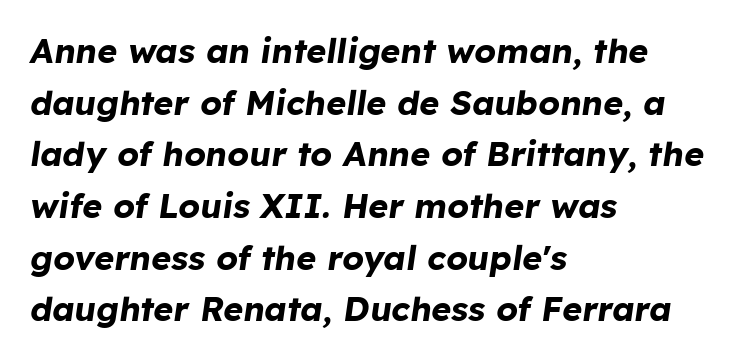
{"italic": "yes", "lean": "right", "slant_degrees": 8, "bold": "yes", "weight": "bold", "width": "normal", "stroke_contrast": "low", "x_height": "medium", "monospaced": "no", "underline": "no", "align": "left", "line_spacing": "normal", "line_spacing_ratio": 1.52, "letter_spacing": "normal", "letter_spacing_em": 0.0, "glyph_px": 34}
